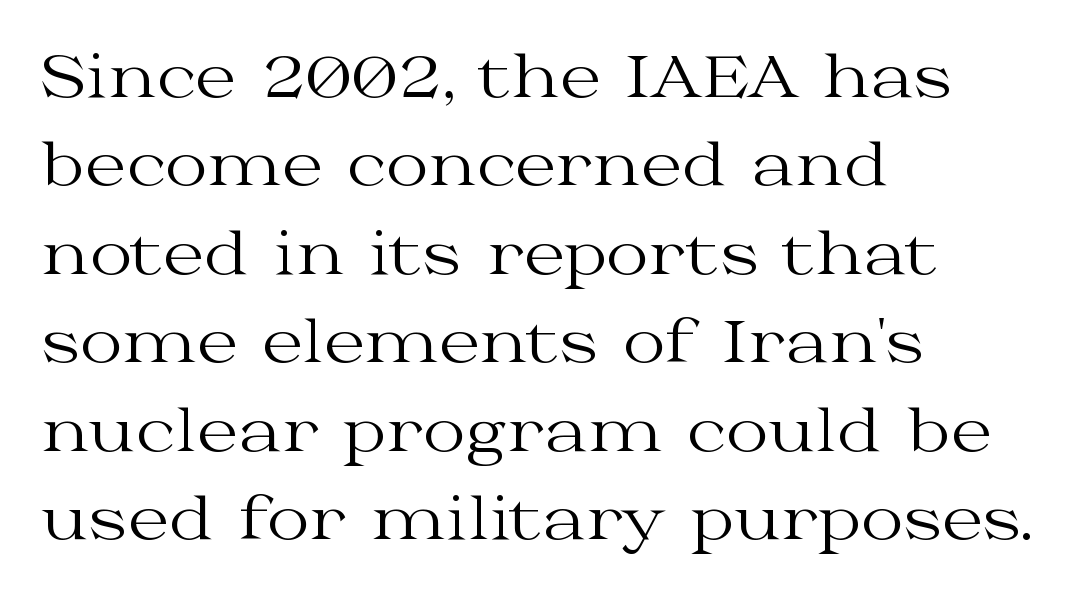
The image shows 59 px regular-weight, wide serif type, upright; set left-aligned, normal line spacing (1.5x), normal letter spacing, not underlined; medium stroke contrast and a medium x-height.
